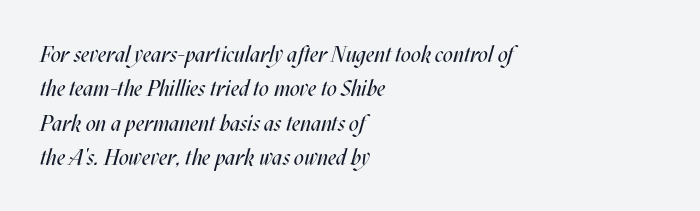
Q: Is the text bold? A: No.
Q: Is the text italic (slanted)? A: Yes, it leans right by about 17 degrees.
Q: Is the text underlined? A: No.
Q: How is the paragraph aligned? A: Left-aligned.
Q: Is the spacing between letters normal or unusually wide? A: Normal.
Q: Is the spacing between lines tight, normal or loose? A: Normal.
